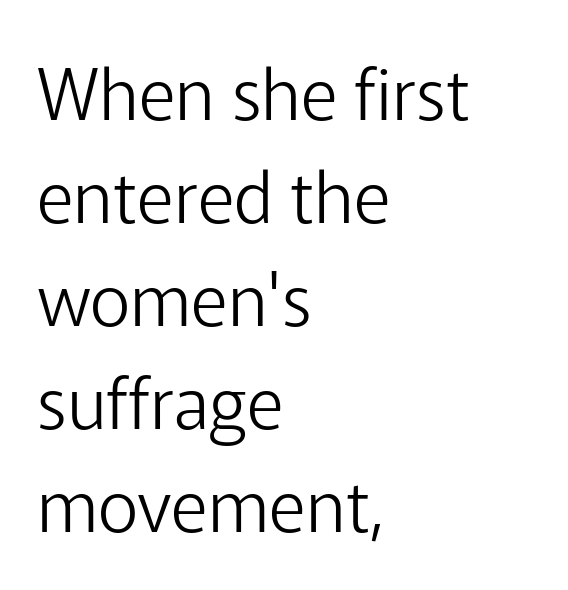
{"serif": "no", "italic": "no", "bold": "no", "weight": "light", "width": "normal", "stroke_contrast": "low", "x_height": "medium", "monospaced": "no", "underline": "no", "align": "left", "line_spacing": "normal", "line_spacing_ratio": 1.45, "letter_spacing": "normal", "letter_spacing_em": 0.0, "glyph_px": 71}
